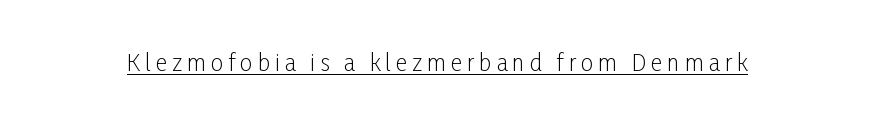
The image shows 23 px text type, upright; set unusually wide letter spacing (+0.2 em), underlined.
